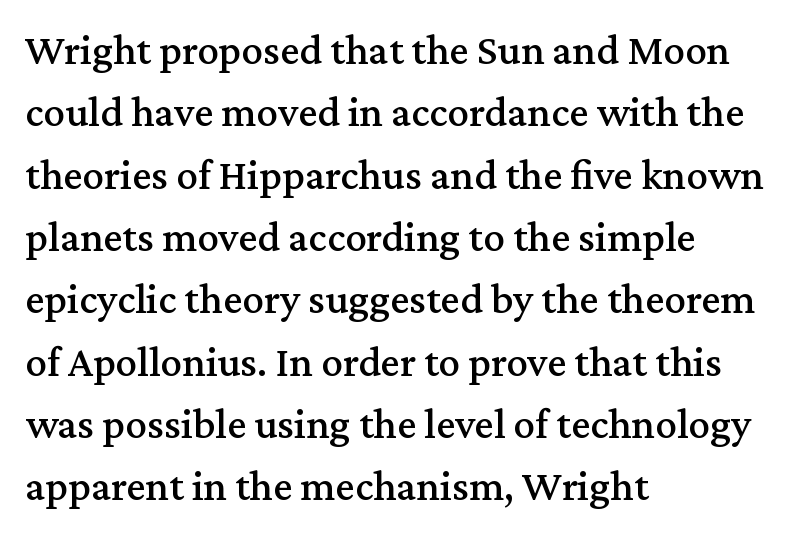
Q: Is the text italic (slanted)? A: No, it is upright.
Q: Is the typeface a serif or a sans-serif typeface? A: Serif.
Q: Is the text underlined? A: No.
Q: How is the paragraph aligned? A: Left-aligned.
Q: Is the spacing between letters normal or unusually wide? A: Normal.
Q: Is the spacing between lines tight, normal or loose? A: Normal.
Q: Width (condensed, normal, or wide)? A: Normal.
Q: Stroke contrast? A: Medium.
Q: x-height? A: Medium.
Q: Monospaced? A: No.
